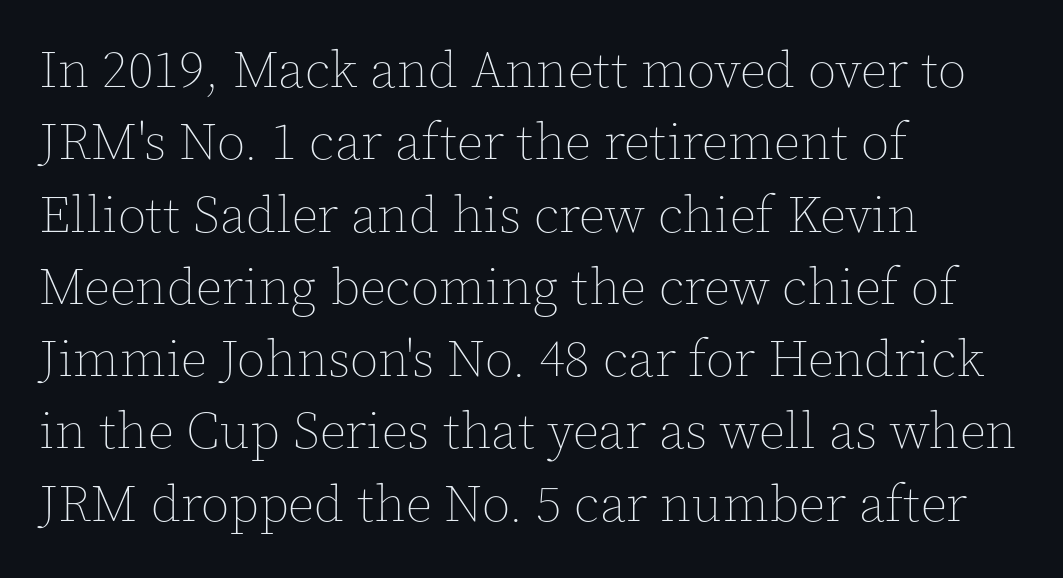
Q: Is the text bold? A: No.
Q: Is the text italic (slanted)? A: No, it is upright.
Q: Is the text underlined? A: No.
Q: How is the paragraph aligned? A: Left-aligned.
Q: Is the spacing between letters normal or unusually wide? A: Normal.
Q: Is the spacing between lines tight, normal or loose? A: Normal.
Q: Width (condensed, normal, or wide)? A: Normal.
Q: x-height? A: Medium.
Q: Monospaced? A: No.
